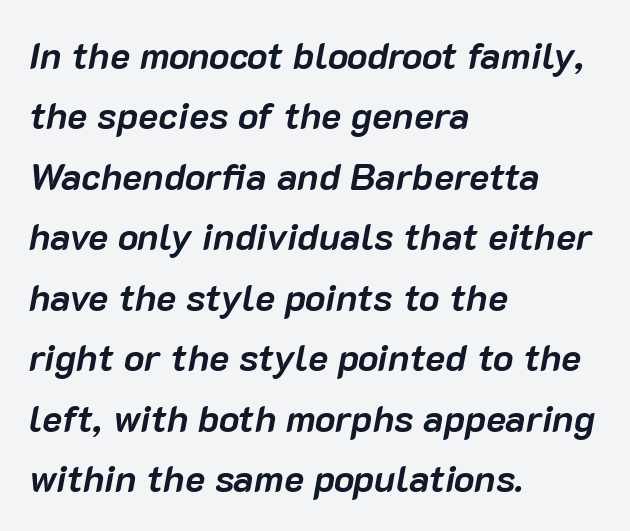
The image shows 38 px semibold type, italic (leaning right); set left-aligned, normal line spacing (1.59x), normal letter spacing, not underlined; low stroke contrast and a medium x-height.
